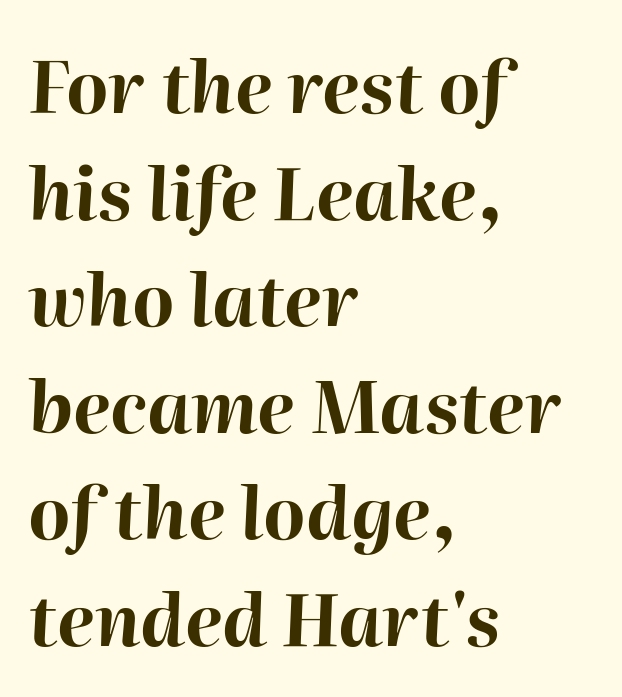
The glyphs are unaccompanied by any horizontal stroke below them. Strokes here are thick enough to call this a true bold. These lines are set flush left with a ragged right edge. Compared with typical body copy, the letter spacing here is the same. You could not count columns in this text — the font is proportionally spaced.
